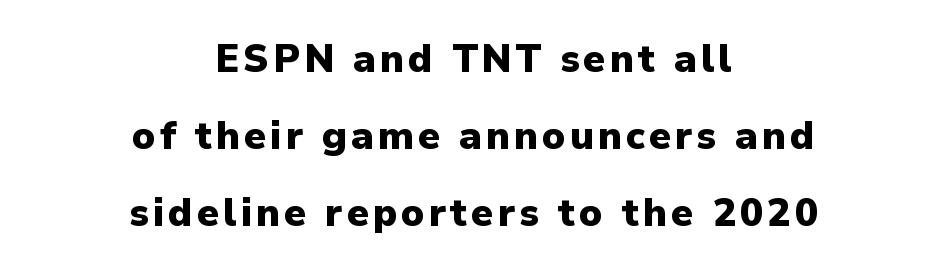
{"serif": "no", "italic": "no", "bold": "yes", "weight": "heavy", "width": "normal", "stroke_contrast": "low", "x_height": "medium", "monospaced": "no", "underline": "no", "align": "center", "line_spacing": "loose", "line_spacing_ratio": 1.97, "glyph_px": 39}
